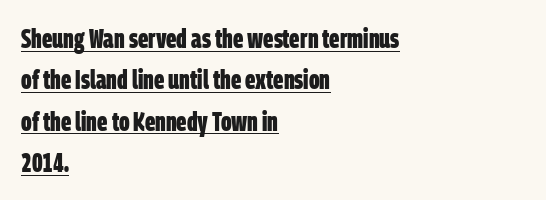
{"bold": "yes", "underline": "yes", "align": "left", "line_spacing": "normal", "line_spacing_ratio": 1.53, "letter_spacing": "normal", "letter_spacing_em": 0.0, "glyph_px": 27}
